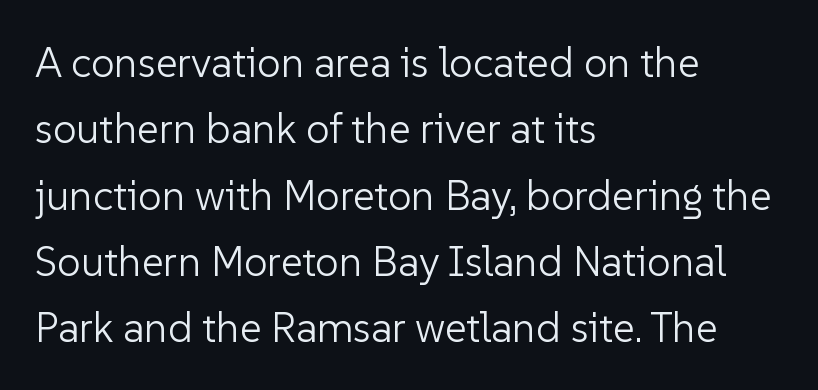
{"serif": "no", "italic": "no", "bold": "no", "weight": "light", "width": "normal", "stroke_contrast": "low", "x_height": "medium", "monospaced": "no", "underline": "no", "align": "left", "line_spacing": "normal", "line_spacing_ratio": 1.58, "letter_spacing": "normal", "letter_spacing_em": 0.0, "glyph_px": 42}
